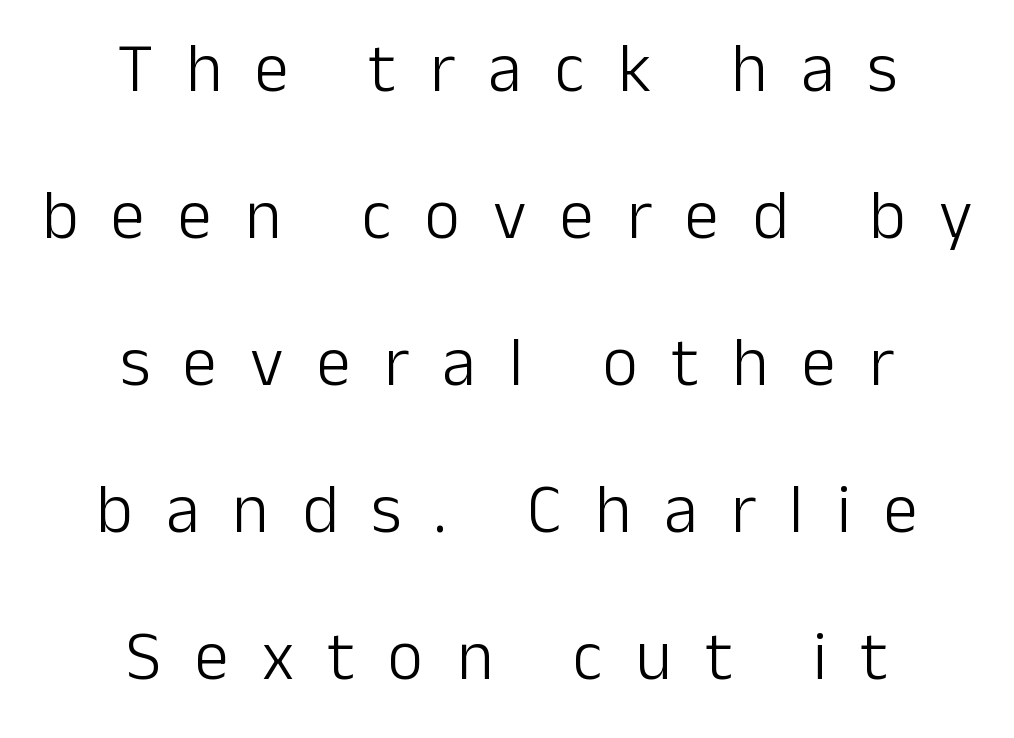
The image shows 69 px light sans-serif type, upright; set centered, loose line spacing (2.13x), unusually wide letter spacing (+0.48 em), not underlined; low stroke contrast and a medium x-height.
